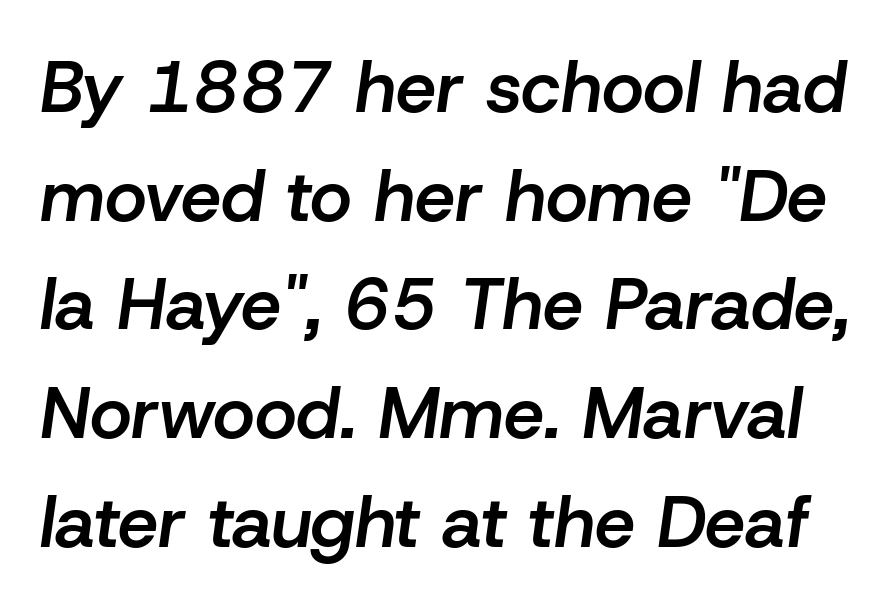
The image shows 72 px semibold type, italic (leaning right); set normal line spacing (1.51x), normal letter spacing, not underlined; low stroke contrast and a medium x-height.
